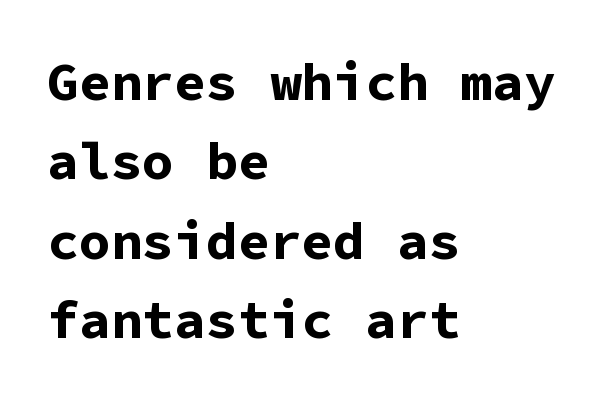
Interline gaps are of average width in this sample. The type sits square on the baseline with zero lean. Caption: multi-line text, flush left, ragged right. The passage shown is typeset with a sans-serif family. A clean baseline with only descenders dipping below it. Is the type bold? Yes — the strokes are clearly thick and heavy.
